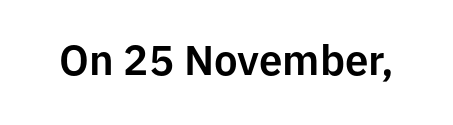
{"serif": "no", "italic": "no", "width": "normal", "stroke_contrast": "low", "x_height": "medium", "monospaced": "no", "underline": "no", "letter_spacing": "normal", "letter_spacing_em": 0.0, "glyph_px": 42}
